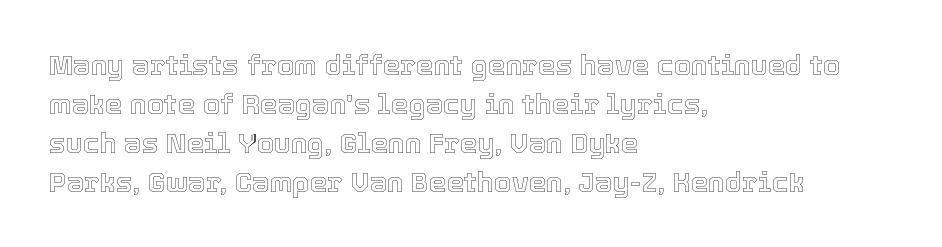
{"italic": "no", "width": "normal", "x_height": "medium", "monospaced": "no", "underline": "no", "align": "left", "line_spacing": "normal", "line_spacing_ratio": 1.39, "letter_spacing": "normal", "letter_spacing_em": 0.0, "glyph_px": 28}
